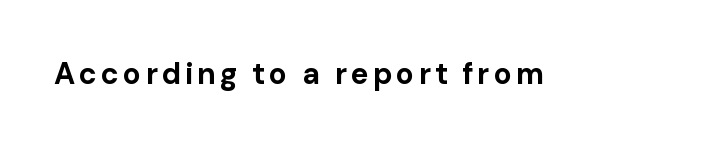
The image shows 30 px bold sans-serif type, upright; set not underlined; low stroke contrast and a medium x-height.
